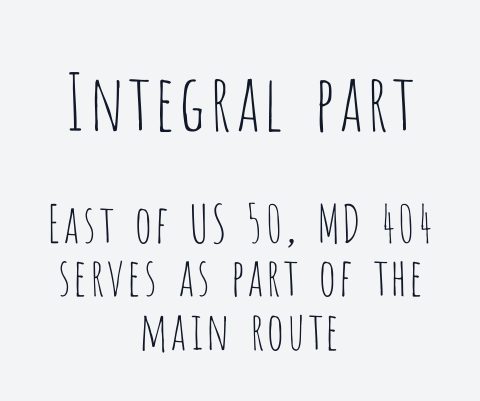
{"serif": "no", "italic": "no", "bold": "no", "weight": "thin", "width": "condensed", "stroke_contrast": "low", "x_height": "large", "monospaced": "no", "underline": "no", "align": "center", "line_spacing": "tight", "line_spacing_ratio": 1.03, "letter_spacing": "normal", "letter_spacing_em": 0.0, "larger_block": "first", "size_ratio": 1.5, "glyph_px": 78}
